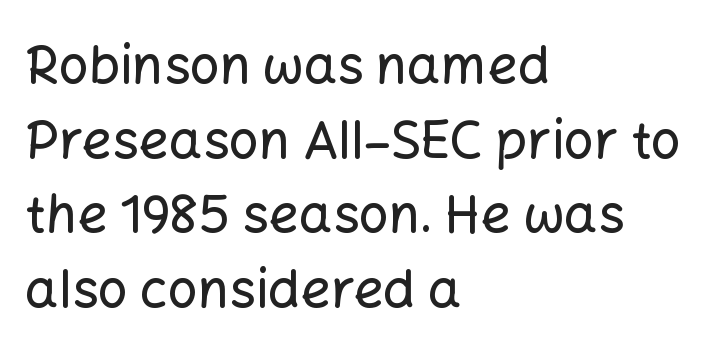
{"serif": "no", "italic": "no", "width": "normal", "stroke_contrast": "low", "x_height": "medium", "monospaced": "no", "underline": "no", "align": "left", "line_spacing": "normal", "line_spacing_ratio": 1.41, "letter_spacing": "normal", "letter_spacing_em": 0.0, "glyph_px": 53}
